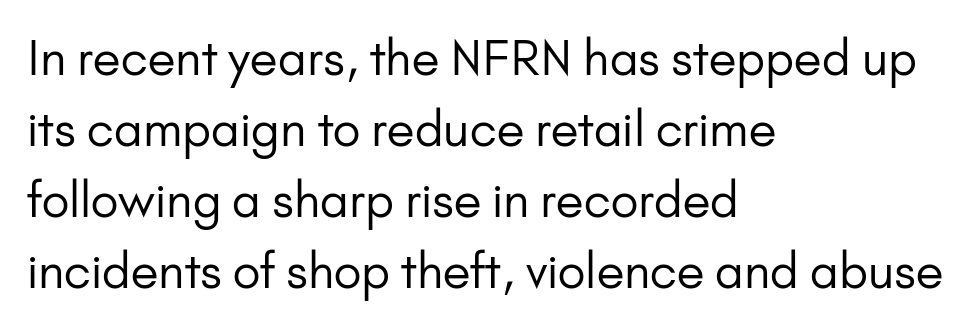
The image shows 48 px regular-weight sans-serif type, upright; set left-aligned, normal line spacing (1.48x), normal letter spacing, not underlined; low stroke contrast and a small x-height.
